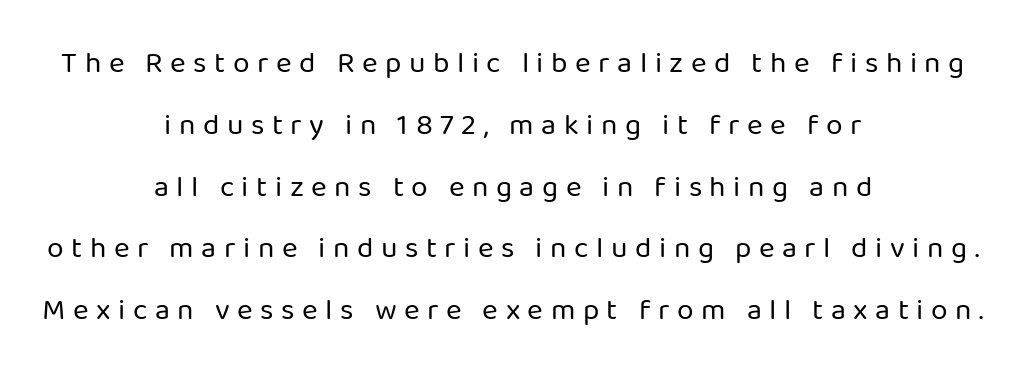
Designer's note — italics off, roman on. This sample uses expanded letter spacing, leaving extra air between glyphs. Leftover space on each line is divided equally before and after the words. The string is rendered with underlining switched off. Is this a fixed-width face? No — the glyphs have proportional, varying widths. Leading: increased.
